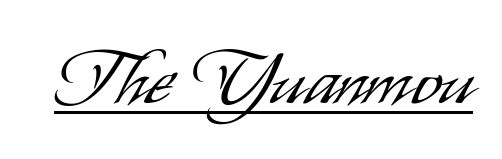
{"serif": "no", "bold": "no", "weight": "light", "width": "condensed", "stroke_contrast": "low", "x_height": "small", "monospaced": "no", "underline": "yes", "letter_spacing": "normal", "letter_spacing_em": 0.0, "glyph_px": 74}
